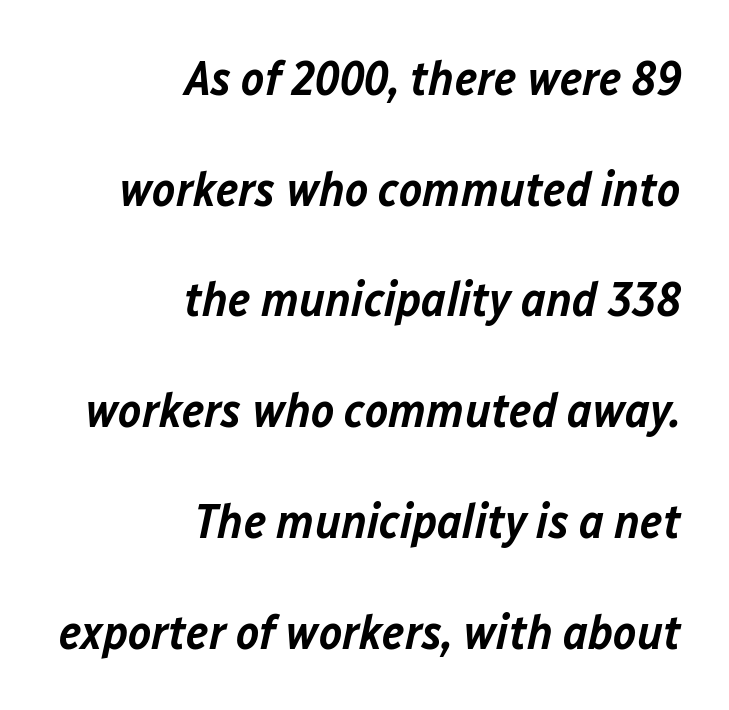
The rendering uses a large line-height, opening up the rows. How are the letters spaced? Ordinarily, with no added tracking. A typesetter would mark this as italic. These lines are rendered in a variable-pitch font. The baseline area is clear.
